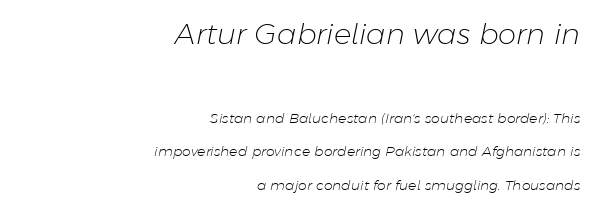
The rendering uses natural spacing where letterforms have individual widths. Characters are canted at an angle relative to the baseline's perpendicular. The strip under each line holds only bare page. A light-to-regular cut is what we see here.
